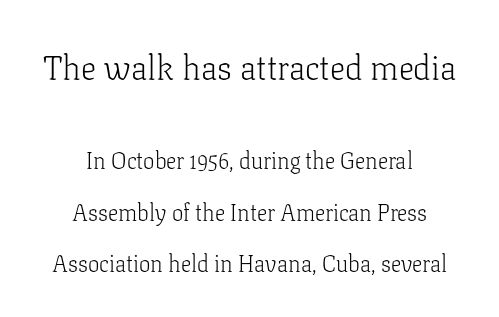
Q: Is the text bold? A: No.
Q: Is the text italic (slanted)? A: No, it is upright.
Q: Is the typeface a serif or a sans-serif typeface? A: Serif.
Q: Is the text underlined? A: No.
Q: How is the paragraph aligned? A: Centered.
Q: Is the spacing between letters normal or unusually wide? A: Normal.
Q: Is the spacing between lines tight, normal or loose? A: Loose.
Q: Which block of text is set in a larger size, the first (top) or the second (bottom)? A: The first (top) one.
Q: Width (condensed, normal, or wide)? A: Normal.
Q: Stroke contrast? A: Low.
Q: x-height? A: Medium.
Q: Monospaced? A: No.
